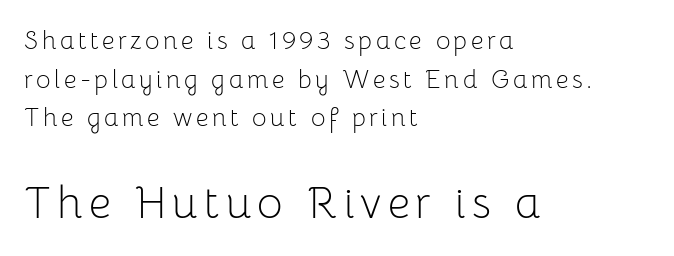
The image shows 44 px light sans-serif type, upright; set left-aligned, normal line spacing (1.55x), not underlined; the second (bottom) block is 1.76x larger; low stroke contrast and a medium x-height.
